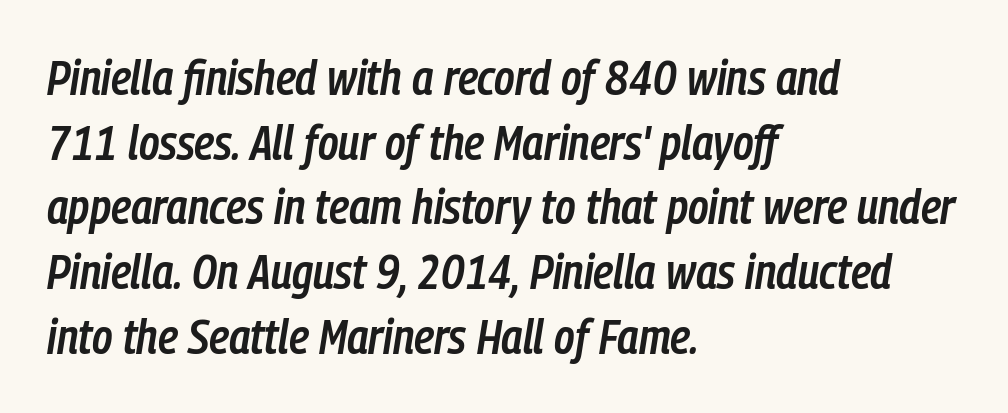
Visually the block forms a straight wall on the left and a jagged coastline on the right. Whoever set this chose a conventional vertical rhythm. Semibold letterforms, between regular and bold. Just letters on the line, the space beneath them empty.
